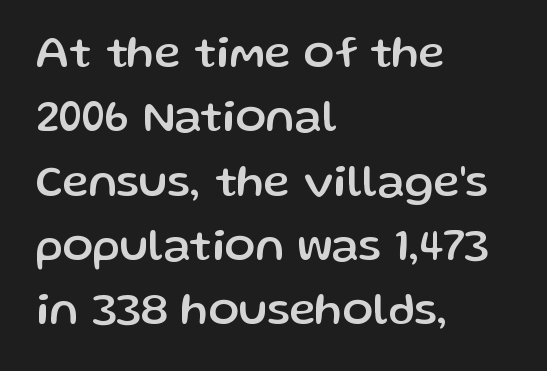
Here the designer chose a conventional face with non-uniform glyph widths. Line spacing here is normal. Check where the strokes stop: nothing finishes them off — pure sans. The tracking reads as untouched default to a designer's eye. This is the regular roman posture of the typeface.
